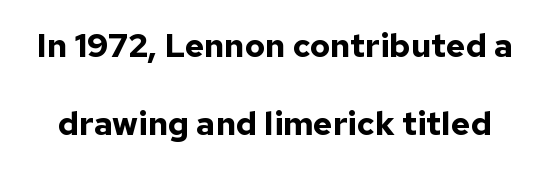
{"serif": "no", "italic": "no", "bold": "yes", "weight": "bold", "width": "normal", "stroke_contrast": "low", "x_height": "medium", "monospaced": "no", "underline": "no", "line_spacing": "loose", "line_spacing_ratio": 2.36, "letter_spacing": "normal", "letter_spacing_em": 0.0, "glyph_px": 33}
